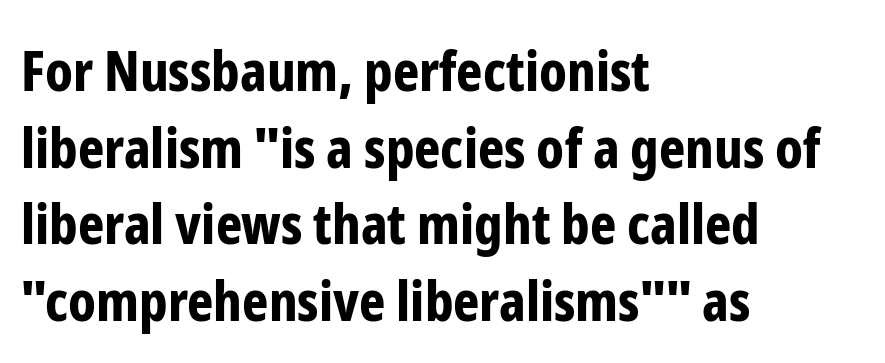
A dark, heavy texture on the line: the type is bold. These lines stack with their left ends in a neat column. Tracking value appears to be zero — textbook default spacing. The face used here is proportionally spaced, like ordinary book or web type. Rule under the text: the space is simply empty.
